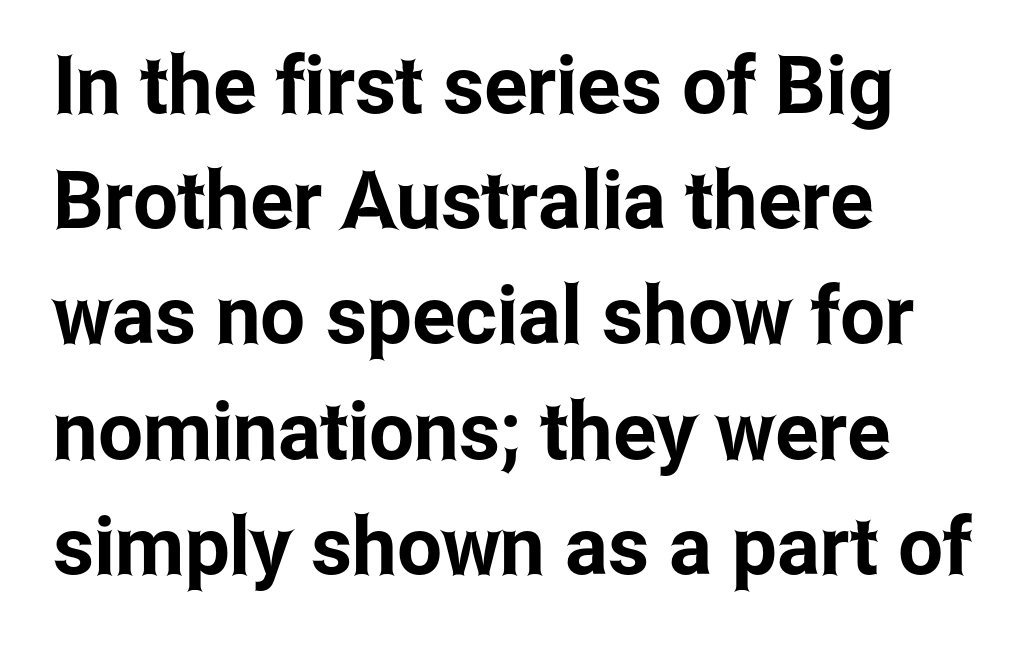
{"serif": "no", "italic": "no", "width": "condensed", "stroke_contrast": "low", "x_height": "medium", "monospaced": "no", "underline": "no", "align": "left", "line_spacing": "normal", "line_spacing_ratio": 1.44, "letter_spacing": "normal", "letter_spacing_em": 0.0, "glyph_px": 80}
